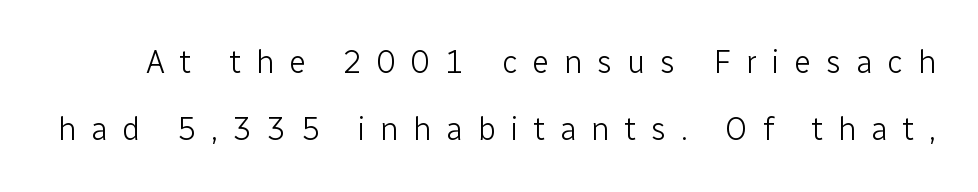
The image shows 32 px light sans-serif type, upright; set loose line spacing (2.1x), unusually wide letter spacing (+0.46 em), not underlined; low stroke contrast and a medium x-height.
